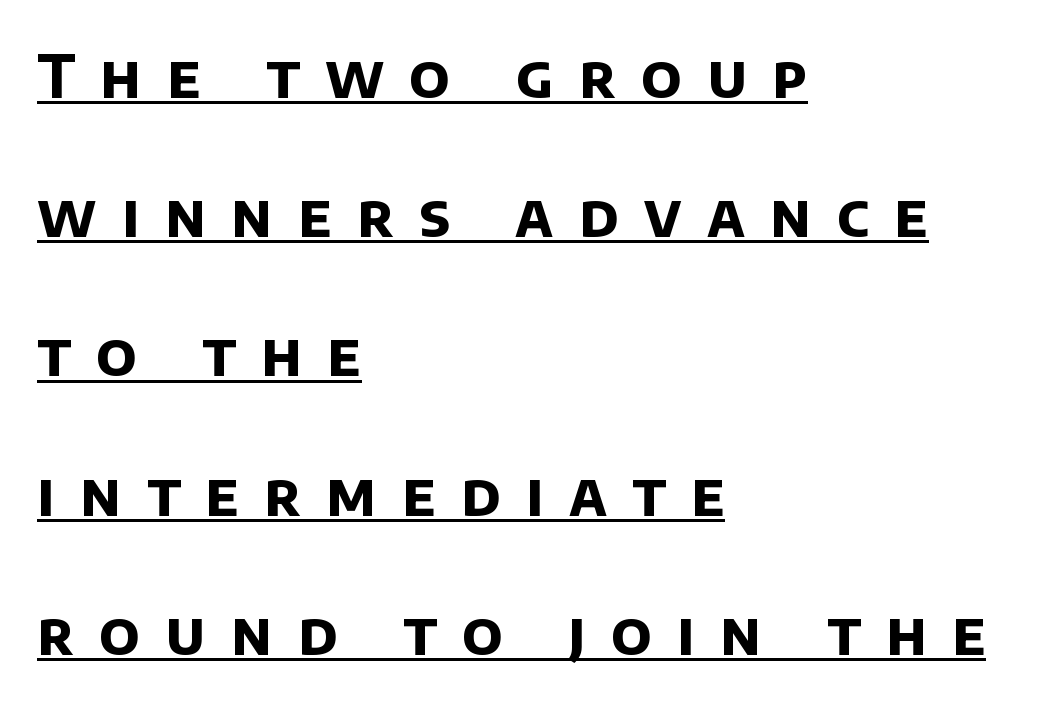
The image shows 59 px bold sans-serif type; set left-aligned, loose line spacing (2.36x), unusually wide letter spacing (+0.43 em), underlined; low stroke contrast and a large x-height.
